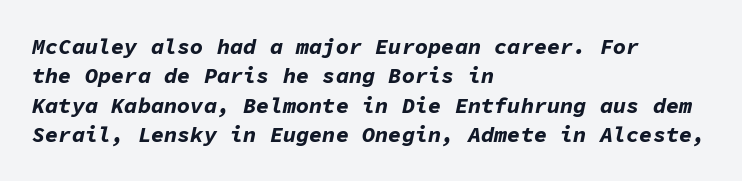
Q: Is the text bold? A: Yes.
Q: Is the text italic (slanted)? A: Yes, it leans right by about 11 degrees.
Q: Is the text underlined? A: No.
Q: How is the paragraph aligned? A: Left-aligned.
Q: Is the spacing between letters normal or unusually wide? A: Normal.
Q: Is the spacing between lines tight, normal or loose? A: Normal.
